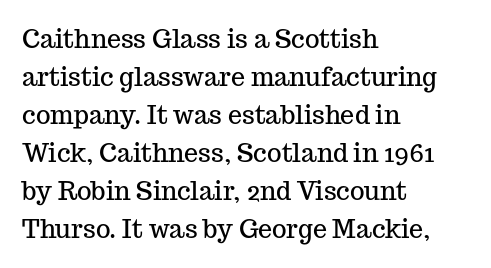
The image shows 25 px text type, upright; set left-aligned, normal line spacing (1.52x), normal letter spacing, not underlined.
